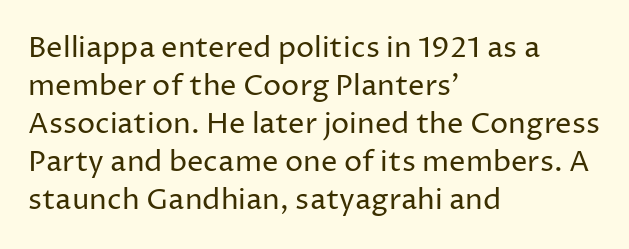
The font sits on the lighter half of the weight spectrum, regular included. The space between consecutive lines is moderate. Proportional: the letters do not fall into vertical columns. Unmarked baselines from the first word to the last.
